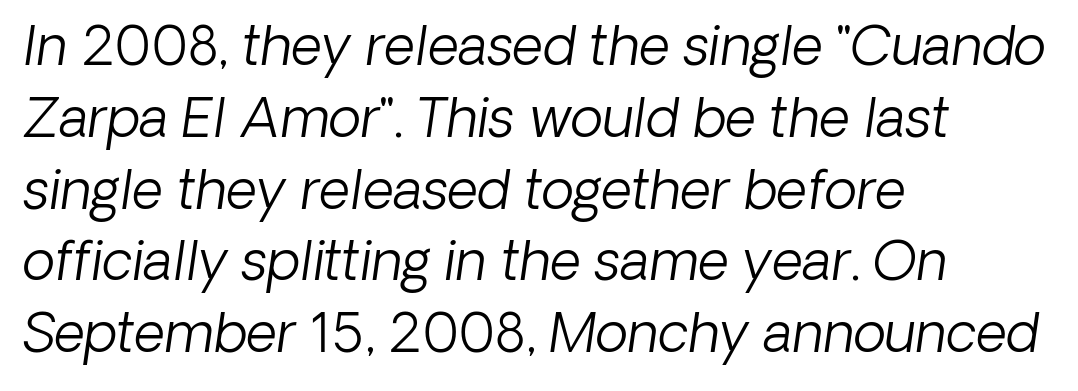
Q: Is the text bold? A: No.
Q: Is the typeface a serif or a sans-serif typeface? A: Sans-serif.
Q: Is the text underlined? A: No.
Q: How is the paragraph aligned? A: Left-aligned.
Q: Is the spacing between letters normal or unusually wide? A: Normal.
Q: Is the spacing between lines tight, normal or loose? A: Normal.
Q: Width (condensed, normal, or wide)? A: Normal.
Q: Stroke contrast? A: Low.
Q: x-height? A: Medium.
Q: Monospaced? A: No.
